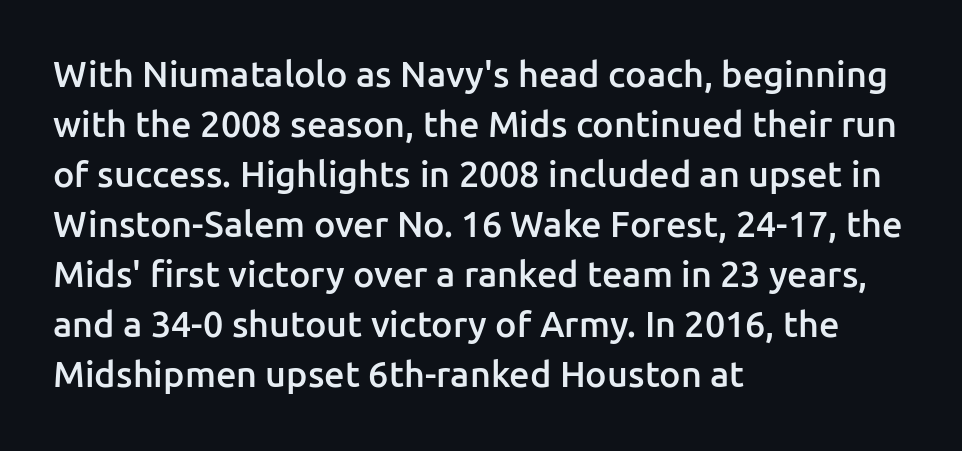
{"serif": "no", "italic": "no", "bold": "semi", "weight": "semibold", "width": "normal", "stroke_contrast": "low", "x_height": "medium", "monospaced": "no", "underline": "no", "align": "left", "line_spacing": "normal", "line_spacing_ratio": 1.39, "letter_spacing": "normal", "letter_spacing_em": 0.0, "glyph_px": 36}
